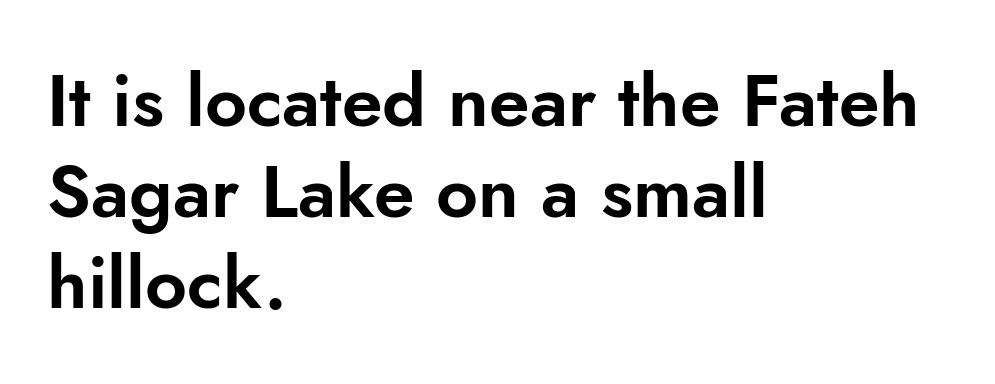
The foot of each line stays bare and open. Default kerning and tracking; the words read as compact shapes. The font's upright variant was chosen for this text. The rendering uses natural spacing where letterforms have individual widths. Horizontally, the lines are justified to the leading edge only. A normal amount of white space separates one row of letters from the next.
